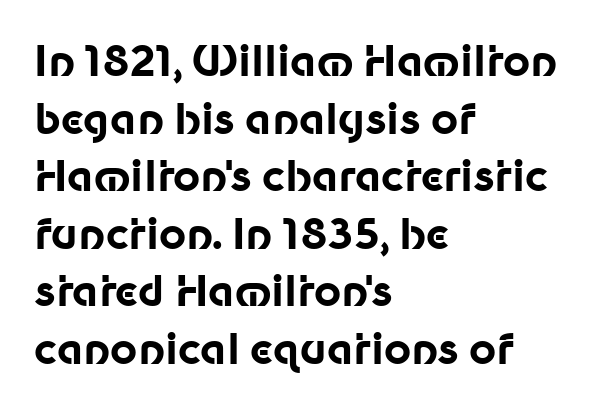
Q: Is the text bold? A: Yes.
Q: Is the text italic (slanted)? A: No, it is upright.
Q: Is the typeface a serif or a sans-serif typeface? A: Sans-serif.
Q: Is the text underlined? A: No.
Q: How is the paragraph aligned? A: Left-aligned.
Q: Is the spacing between letters normal or unusually wide? A: Normal.
Q: Is the spacing between lines tight, normal or loose? A: Normal.
Q: Width (condensed, normal, or wide)? A: Normal.
Q: Stroke contrast? A: Low.
Q: x-height? A: Medium.
Q: Monospaced? A: No.
